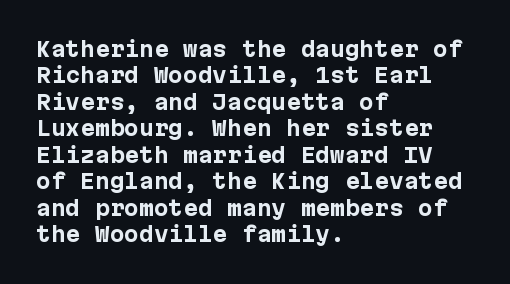
{"italic": "no", "bold": "yes", "underline": "no", "align": "left", "line_spacing": "normal", "line_spacing_ratio": 1.26, "letter_spacing": "normal", "letter_spacing_em": 0.0, "glyph_px": 21}
